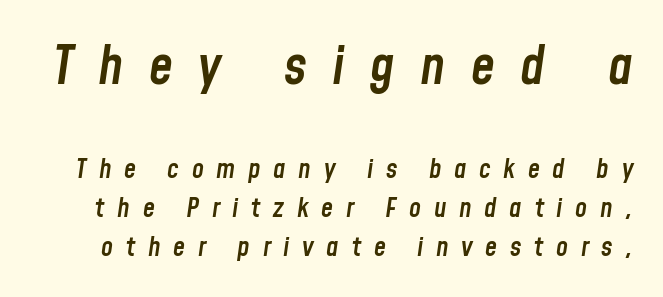
The image shows 54 px semibold, condensed type, italic (leaning right); set normal line spacing (1.44x), unusually wide letter spacing (+0.47 em), not underlined; the first (top) block is 2.0x larger; low stroke contrast and a medium x-height.
